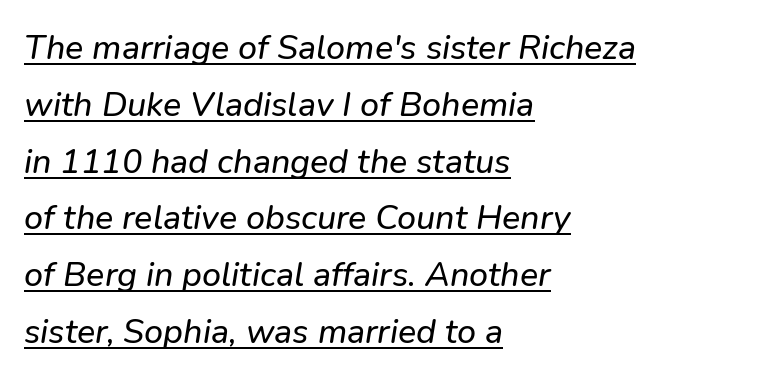
The image shows 34 px sans-serif type; set left-aligned, normal line spacing (1.67x), normal letter spacing, underlined; low stroke contrast and a medium x-height.
